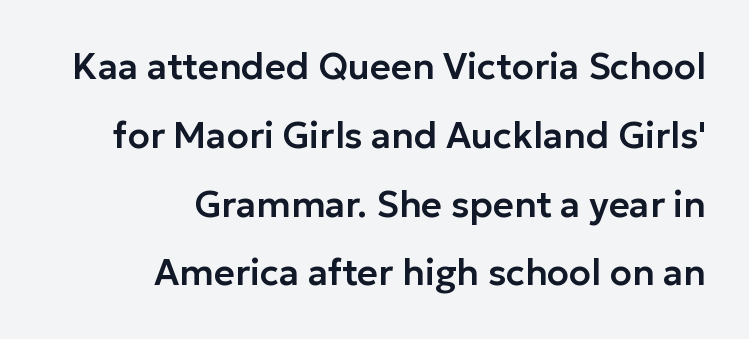
{"serif": "no", "italic": "no", "width": "normal", "stroke_contrast": "low", "x_height": "medium", "monospaced": "no", "underline": "no", "align": "right", "line_spacing": "loose", "line_spacing_ratio": 1.91, "letter_spacing": "normal", "letter_spacing_em": 0.0, "glyph_px": 36}
